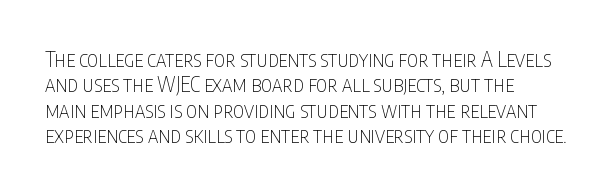
Q: Is the text bold? A: No.
Q: Is the text italic (slanted)? A: No, it is upright.
Q: Is the text underlined? A: No.
Q: How is the paragraph aligned? A: Left-aligned.
Q: Is the spacing between letters normal or unusually wide? A: Normal.
